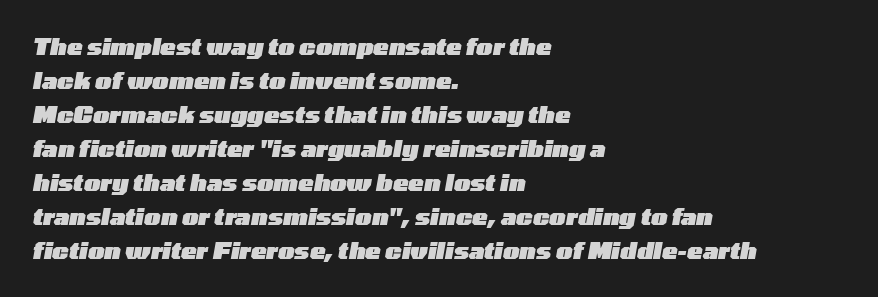
Teacher's note: observe the even left margin — that is flush-left alignment. Beneath every word, the page is bare. Observe the lean: these are italic letterforms. Is the type bold? Yes — the strokes are clearly thick and heavy.
